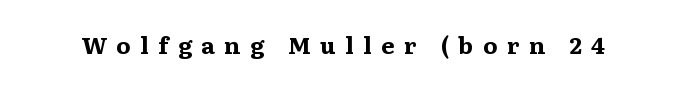
{"italic": "no", "bold": "yes", "underline": "no", "letter_spacing": "wide", "letter_spacing_em": 0.42, "glyph_px": 23}
